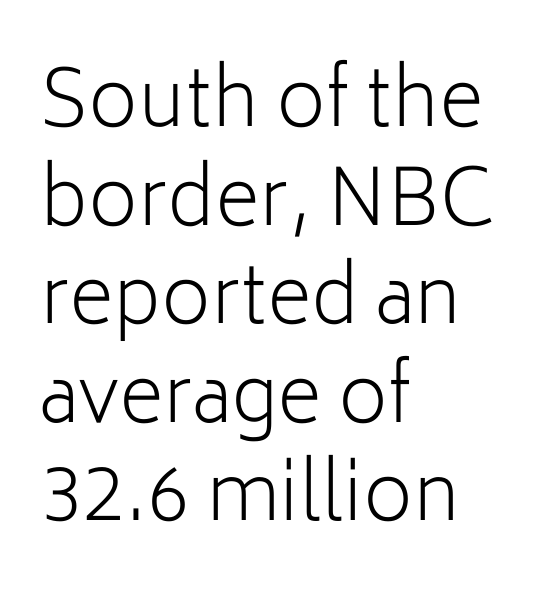
Q: Is the text bold? A: No.
Q: Is the text italic (slanted)? A: No, it is upright.
Q: Is the typeface a serif or a sans-serif typeface? A: Sans-serif.
Q: Is the text underlined? A: No.
Q: How is the paragraph aligned? A: Left-aligned.
Q: Is the spacing between letters normal or unusually wide? A: Normal.
Q: Is the spacing between lines tight, normal or loose? A: Normal.
Q: Width (condensed, normal, or wide)? A: Normal.
Q: Stroke contrast? A: Low.
Q: x-height? A: Medium.
Q: Monospaced? A: No.
